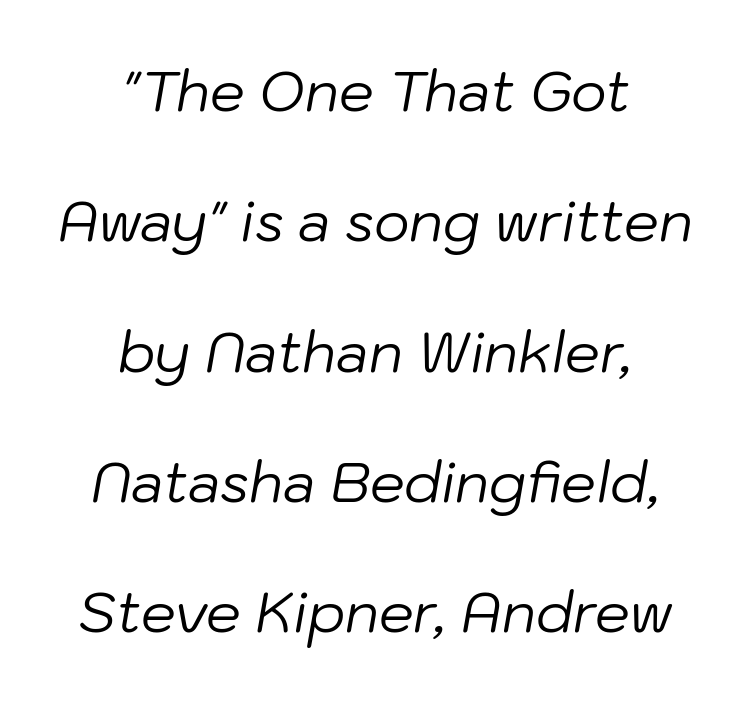
Q: Is the text bold? A: No.
Q: Is the text italic (slanted)? A: Yes, it leans right by about 10 degrees.
Q: Is the text underlined? A: No.
Q: How is the paragraph aligned? A: Centered.
Q: Is the spacing between letters normal or unusually wide? A: Normal.
Q: Is the spacing between lines tight, normal or loose? A: Loose.
Q: Width (condensed, normal, or wide)? A: Normal.
Q: Stroke contrast? A: Low.
Q: x-height? A: Medium.
Q: Monospaced? A: No.
